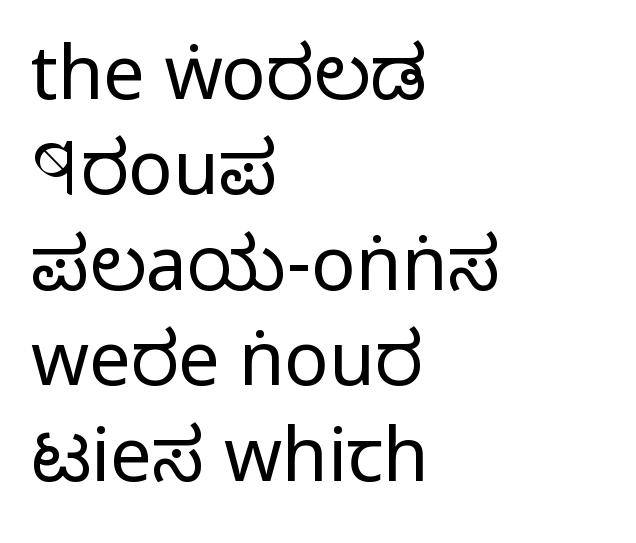
The image shows 74 px regular-weight, condensed sans-serif type, upright; set left-aligned, normal line spacing (1.29x), normal letter spacing, not underlined; low stroke contrast and a large x-height.
